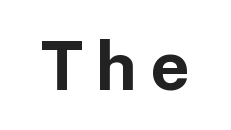
Q: Is the text bold? A: Yes.
Q: Is the text italic (slanted)? A: No, it is upright.
Q: Is the typeface a serif or a sans-serif typeface? A: Sans-serif.
Q: Is the text underlined? A: No.
Q: Width (condensed, normal, or wide)? A: Normal.
Q: Stroke contrast? A: Low.
Q: x-height? A: Medium.
Q: Monospaced? A: No.
